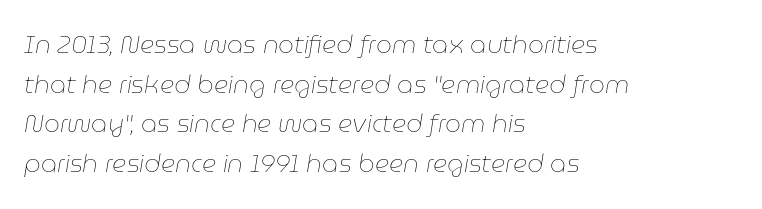
Q: Is the text bold? A: No.
Q: Is the text italic (slanted)? A: Yes, it leans right by about 9 degrees.
Q: Is the text underlined? A: No.
Q: How is the paragraph aligned? A: Left-aligned.
Q: Is the spacing between letters normal or unusually wide? A: Normal.
Q: Is the spacing between lines tight, normal or loose? A: Normal.
